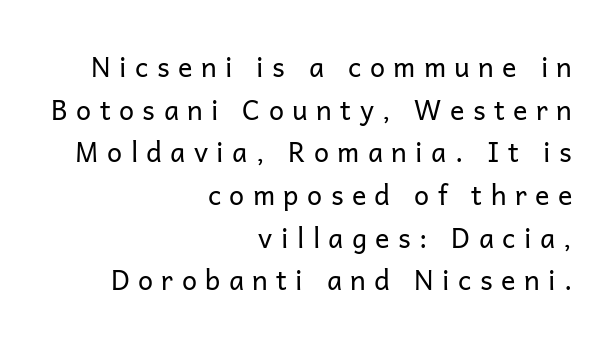
Q: Is the text bold? A: No.
Q: Is the text italic (slanted)? A: No, it is upright.
Q: Is the text underlined? A: No.
Q: How is the paragraph aligned? A: Right-aligned.
Q: Is the spacing between letters normal or unusually wide? A: Unusually wide.
Q: Is the spacing between lines tight, normal or loose? A: Normal.
